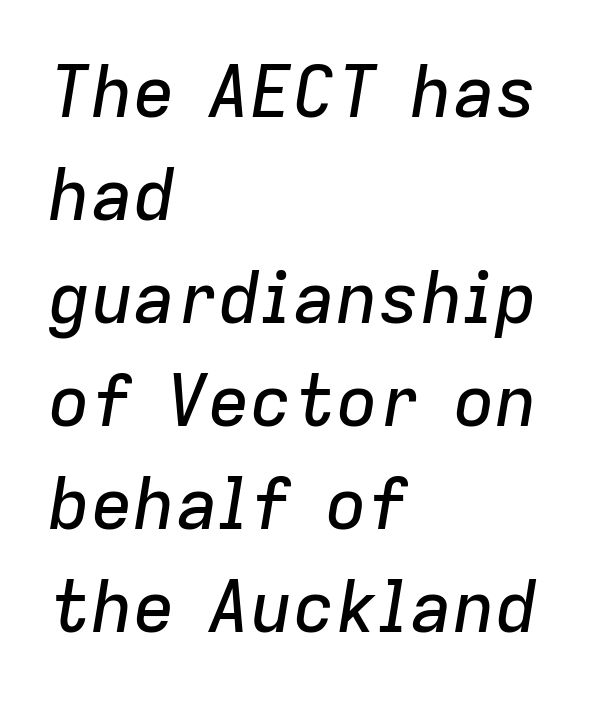
The image shows 71 px text type, italic (leaning right); set left-aligned, normal line spacing (1.45x), normal letter spacing, not underlined; low stroke contrast and a medium x-height.
